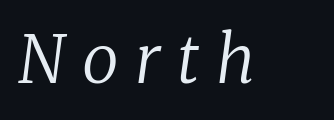
Q: Is the text bold? A: No.
Q: Is the text italic (slanted)? A: Yes, it leans right by about 8 degrees.
Q: Is the typeface a serif or a sans-serif typeface? A: Serif.
Q: Is the text underlined? A: No.
Q: Is the spacing between letters normal or unusually wide? A: Unusually wide.
Q: Width (condensed, normal, or wide)? A: Normal.
Q: Stroke contrast? A: Low.
Q: x-height? A: Medium.
Q: Monospaced? A: No.
